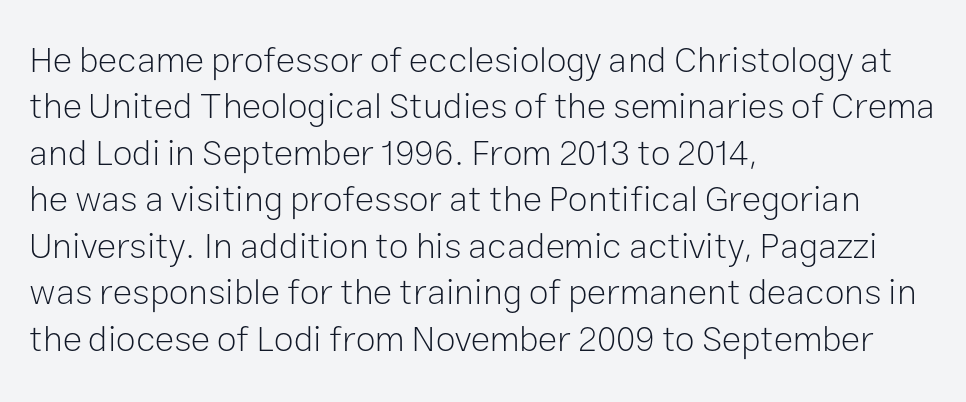
The image shows 36 px light sans-serif type, upright; set left-aligned, normal line spacing (1.29x), normal letter spacing, not underlined; low stroke contrast and a medium x-height.
